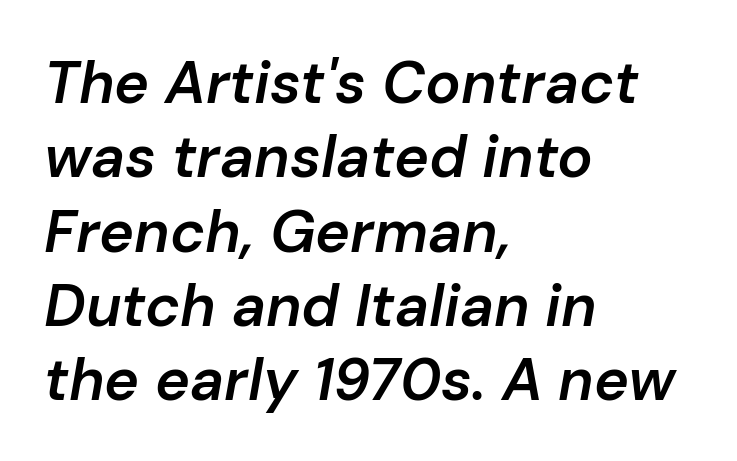
Q: Is the text bold? A: Semi-bold.
Q: Is the text italic (slanted)? A: Yes, it leans right by about 10 degrees.
Q: Is the text underlined? A: No.
Q: How is the paragraph aligned? A: Left-aligned.
Q: Is the spacing between letters normal or unusually wide? A: Normal.
Q: Is the spacing between lines tight, normal or loose? A: Normal.
Q: Width (condensed, normal, or wide)? A: Normal.
Q: Stroke contrast? A: Low.
Q: x-height? A: Medium.
Q: Monospaced? A: No.
